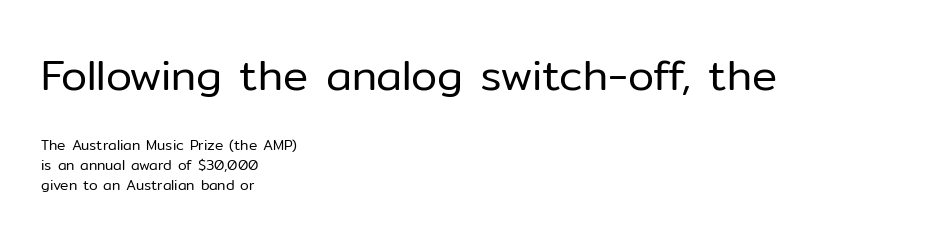
Q: Is the text bold? A: No.
Q: Is the text italic (slanted)? A: No, it is upright.
Q: Is the typeface a serif or a sans-serif typeface? A: Sans-serif.
Q: Is the text underlined? A: No.
Q: How is the paragraph aligned? A: Left-aligned.
Q: Is the spacing between letters normal or unusually wide? A: Normal.
Q: Is the spacing between lines tight, normal or loose? A: Normal.
Q: Which block of text is set in a larger size, the first (top) or the second (bottom)? A: The first (top) one.
Q: Width (condensed, normal, or wide)? A: Normal.
Q: Stroke contrast? A: Low.
Q: x-height? A: Medium.
Q: Monospaced? A: No.
